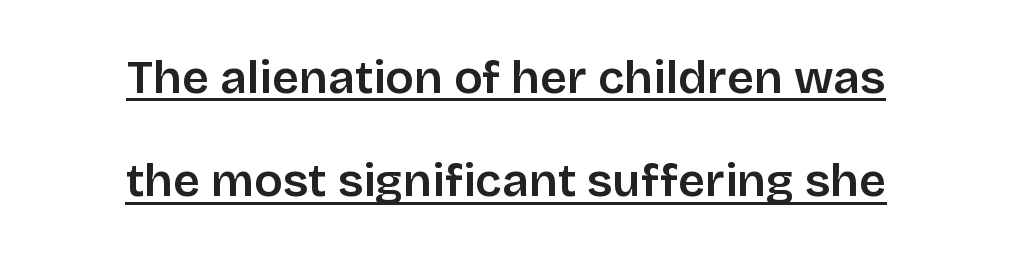
{"serif": "no", "italic": "no", "width": "normal", "stroke_contrast": "low", "x_height": "large", "monospaced": "no", "underline": "yes", "align": "center", "line_spacing": "loose", "line_spacing_ratio": 2.2, "letter_spacing": "normal", "letter_spacing_em": 0.0, "glyph_px": 47}
